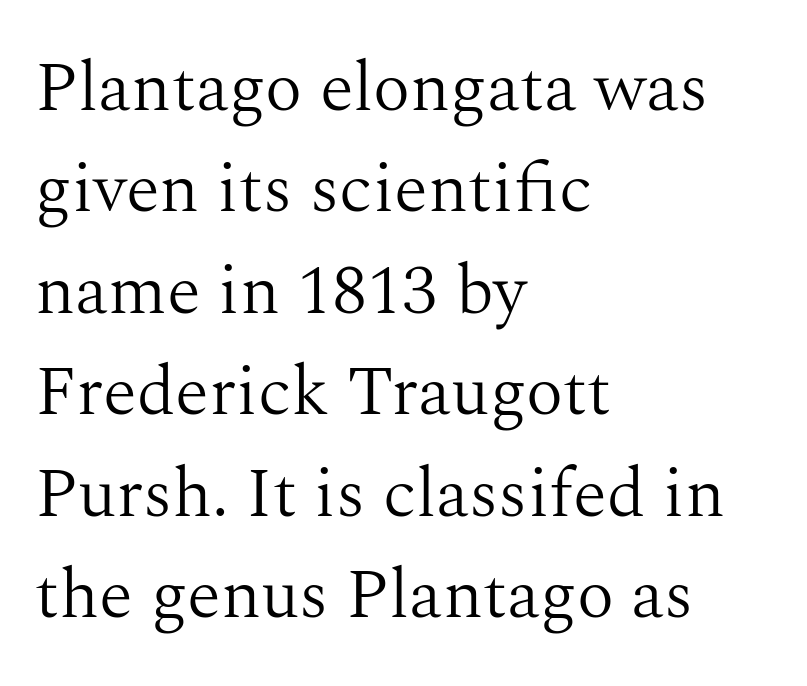
{"serif": "yes", "italic": "no", "bold": "no", "weight": "light", "width": "normal", "stroke_contrast": "medium", "x_height": "medium", "monospaced": "no", "underline": "no", "align": "left", "line_spacing": "normal", "line_spacing_ratio": 1.45, "letter_spacing": "normal", "letter_spacing_em": 0.0, "glyph_px": 70}
